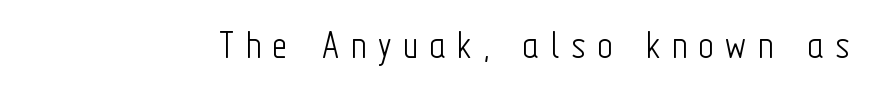
Q: Is the text bold? A: No.
Q: Is the text italic (slanted)? A: No, it is upright.
Q: Is the typeface a serif or a sans-serif typeface? A: Sans-serif.
Q: Is the text underlined? A: No.
Q: Is the spacing between letters normal or unusually wide? A: Unusually wide.
Q: Width (condensed, normal, or wide)? A: Condensed.
Q: Stroke contrast? A: Low.
Q: x-height? A: Medium.
Q: Monospaced? A: No.
